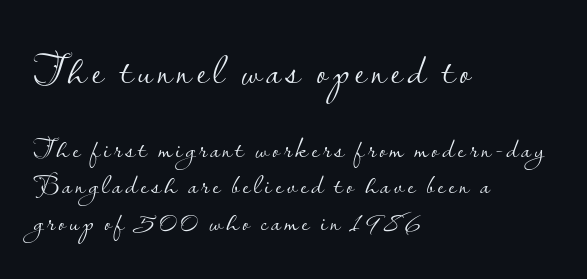
Q: Is the text bold? A: No.
Q: Is the text italic (slanted)? A: Yes.
Q: Is the typeface a serif or a sans-serif typeface? A: Sans-serif.
Q: Is the text underlined? A: No.
Q: How is the paragraph aligned? A: Left-aligned.
Q: Which block of text is set in a larger size, the first (top) or the second (bottom)? A: The first (top) one.
Q: Width (condensed, normal, or wide)? A: Normal.
Q: Stroke contrast? A: Low.
Q: x-height? A: Small.
Q: Monospaced? A: No.
